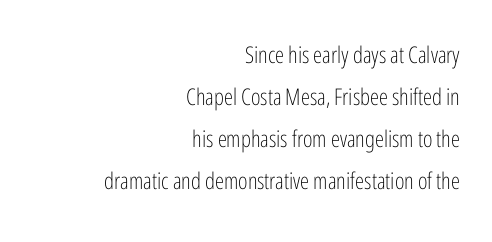
The image shows 23 px text type, upright; set right-aligned, line spacing 1.83x, normal letter spacing, not underlined.
